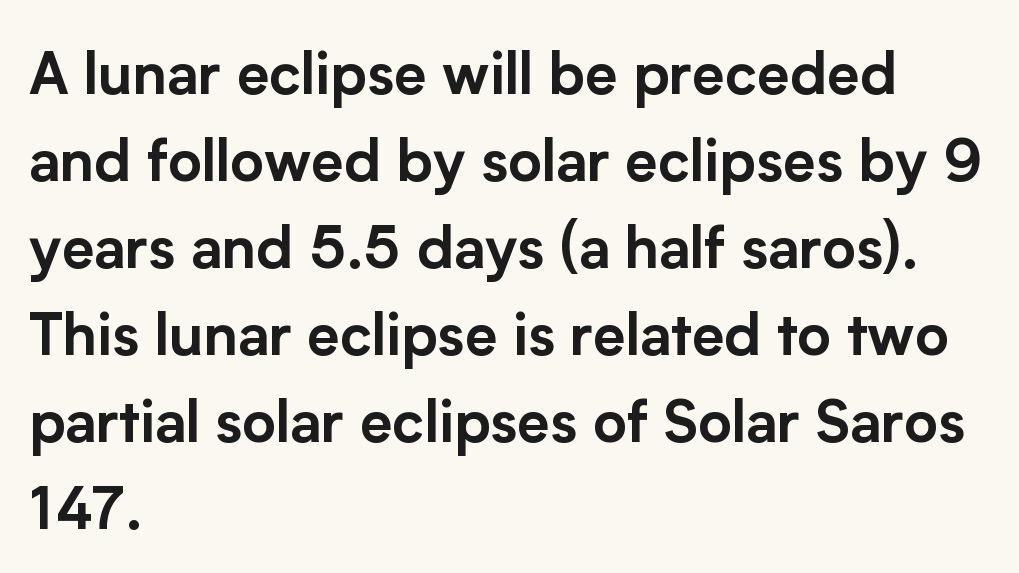
Q: Is the text italic (slanted)? A: No, it is upright.
Q: Is the typeface a serif or a sans-serif typeface? A: Sans-serif.
Q: Is the text underlined? A: No.
Q: How is the paragraph aligned? A: Left-aligned.
Q: Is the spacing between letters normal or unusually wide? A: Normal.
Q: Is the spacing between lines tight, normal or loose? A: Normal.
Q: Width (condensed, normal, or wide)? A: Normal.
Q: Stroke contrast? A: Low.
Q: x-height? A: Medium.
Q: Monospaced? A: No.
